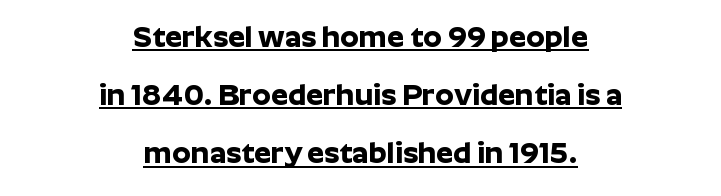
{"serif": "no", "italic": "no", "bold": "yes", "weight": "bold", "width": "normal", "stroke_contrast": "low", "x_height": "medium", "monospaced": "no", "underline": "yes", "align": "center", "line_spacing": "loose", "line_spacing_ratio": 1.94, "letter_spacing": "normal", "letter_spacing_em": 0.0, "glyph_px": 30}
